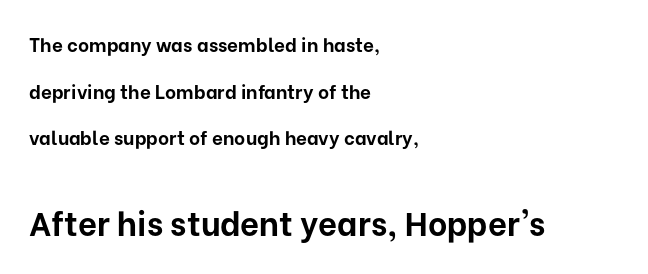
Here the second block reads like a headline and the first like body copy. The glyphs in this specimen are sans serif. How would I describe the line gaps? Wide and relaxed. Anything drawn beneath the words? Only blank space.
